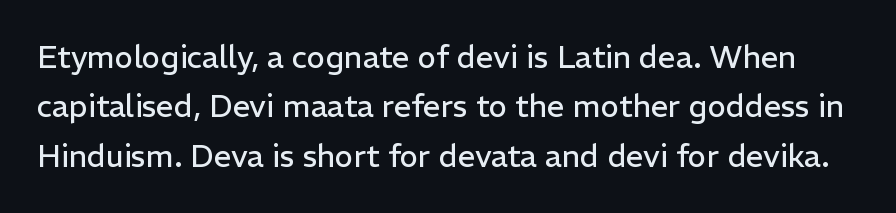
Q: Is the text bold? A: No.
Q: Is the text italic (slanted)? A: No, it is upright.
Q: Is the typeface a serif or a sans-serif typeface? A: Sans-serif.
Q: Is the text underlined? A: No.
Q: Is the spacing between letters normal or unusually wide? A: Normal.
Q: Is the spacing between lines tight, normal or loose? A: Normal.
Q: Width (condensed, normal, or wide)? A: Normal.
Q: Stroke contrast? A: Low.
Q: x-height? A: Medium.
Q: Monospaced? A: No.
